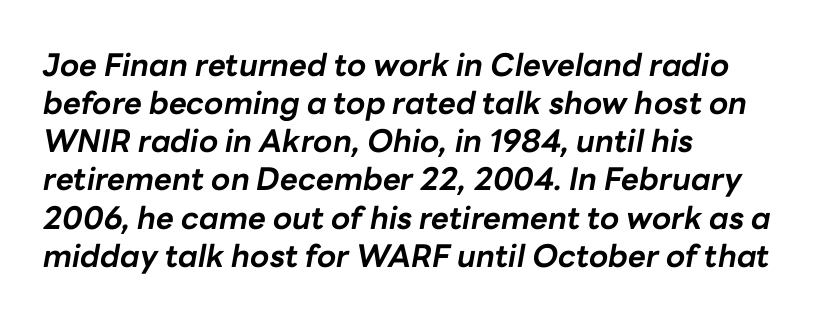
The image shows 31 px bold type, italic (leaning right); set left-aligned, line spacing 1.23x, normal letter spacing, not underlined; low stroke contrast and a medium x-height.
